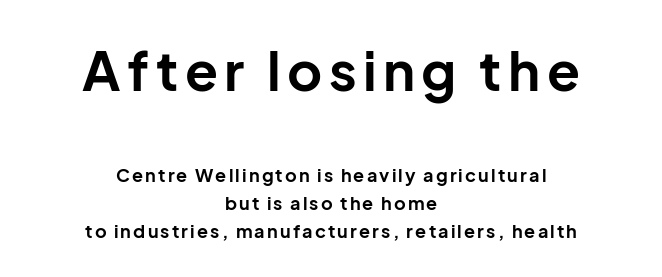
Q: Is the text bold? A: Yes.
Q: Is the text italic (slanted)? A: No, it is upright.
Q: Is the typeface a serif or a sans-serif typeface? A: Sans-serif.
Q: Is the text underlined? A: No.
Q: How is the paragraph aligned? A: Centered.
Q: Is the spacing between lines tight, normal or loose? A: Normal.
Q: Which block of text is set in a larger size, the first (top) or the second (bottom)? A: The first (top) one.
Q: Width (condensed, normal, or wide)? A: Normal.
Q: Stroke contrast? A: Low.
Q: x-height? A: Medium.
Q: Monospaced? A: No.
